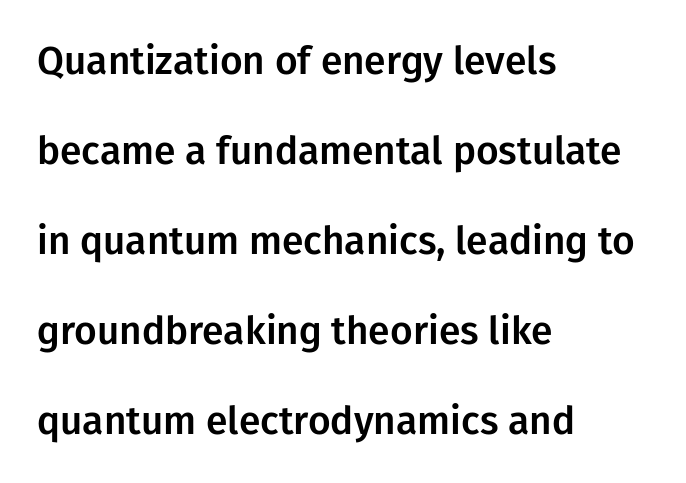
The rendering anchors every line to the left-hand side. Loosely led — the rows are spread out. The strip under each line holds only bare page. Serif or sans? Sans — the stroke terminals are bare. In terms of posture, this sample is upright.
